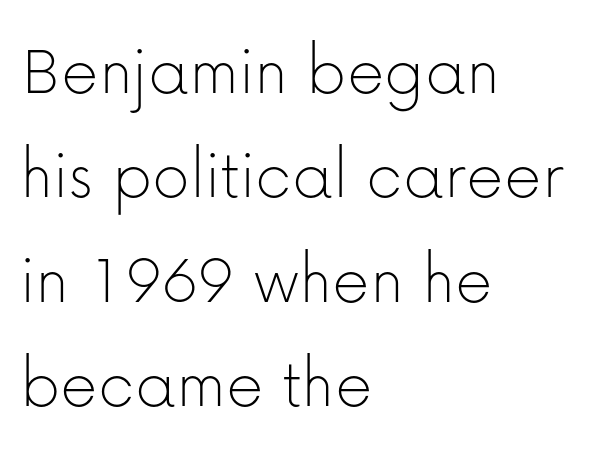
The image shows 73 px thin sans-serif type, upright; set left-aligned, normal line spacing (1.43x), normal letter spacing, not underlined; low stroke contrast and a medium x-height.
